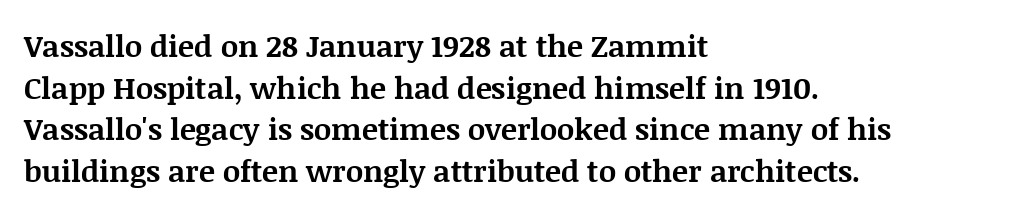
The image shows 30 px bold serif type, upright; set left-aligned, normal line spacing (1.39x), normal letter spacing, not underlined; medium stroke contrast and a large x-height.
